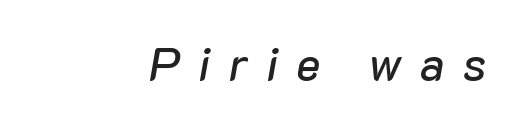
The image shows 46 px text type, italic (leaning right); set right-aligned, unusually wide letter spacing (+0.39 em), not underlined; low stroke contrast and a medium x-height.
